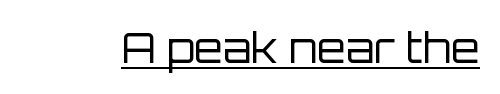
You can see a thin bar hugging the bottom of the glyphs. Classification — sans serif. Vertical strokes here are truly vertical. Do the characters align in a grid? No, the font is proportional. The horizontal fit of the characters is conventional and even.
